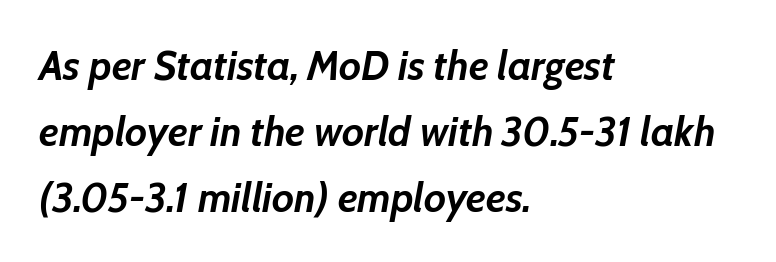
Observe the lean: these are italic letterforms. A classic flush-left, rag-right setting is used for this passage. The horizontal fit of the characters is conventional and even. Rule under the text: the space is simply empty. Is the type bold? Yes — the strokes are clearly thick and heavy.
